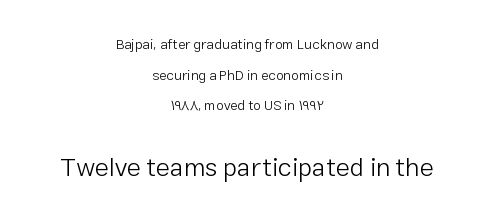
Q: Is the text bold? A: No.
Q: Is the text italic (slanted)? A: No, it is upright.
Q: Is the text underlined? A: No.
Q: How is the paragraph aligned? A: Centered.
Q: Is the spacing between letters normal or unusually wide? A: Normal.
Q: Is the spacing between lines tight, normal or loose? A: Loose.
Q: Which block of text is set in a larger size, the first (top) or the second (bottom)? A: The second (bottom) one.
